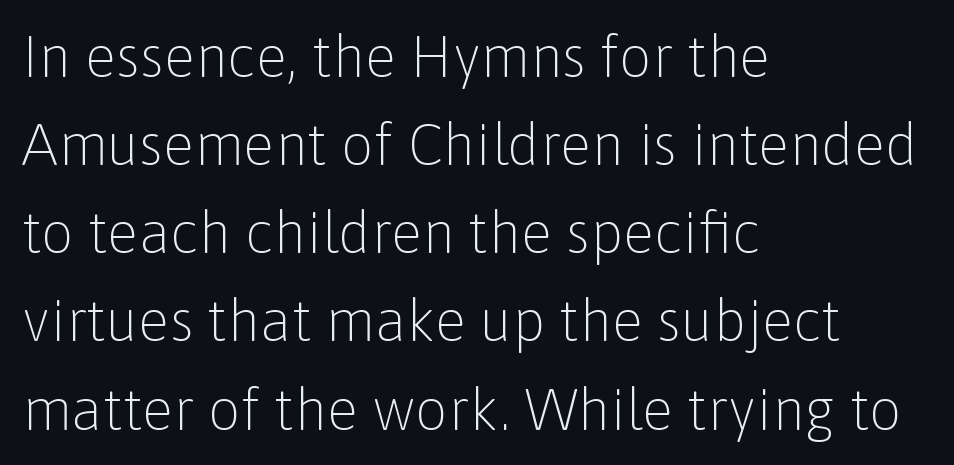
The image shows 58 px light sans-serif type, upright; set left-aligned, normal line spacing (1.52x), normal letter spacing, not underlined; low stroke contrast and a medium x-height.
